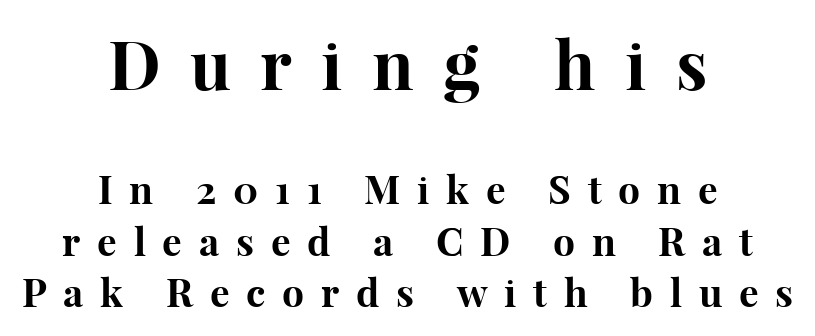
{"serif": "yes", "italic": "no", "bold": "yes", "weight": "bold", "width": "normal", "stroke_contrast": "high", "x_height": "medium", "monospaced": "no", "underline": "no", "align": "center", "line_spacing": "normal", "line_spacing_ratio": 1.32, "letter_spacing": "wide", "letter_spacing_em": 0.43, "larger_block": "first", "size_ratio": 1.74, "glyph_px": 68}
